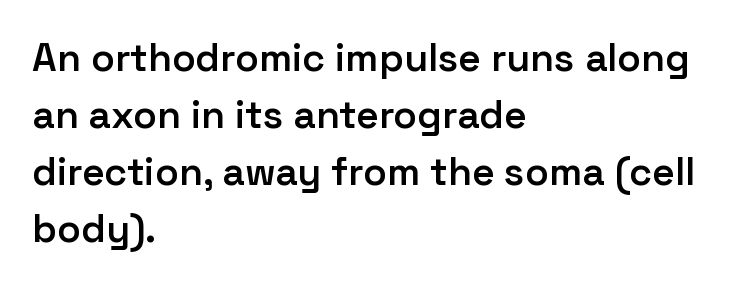
{"serif": "no", "italic": "no", "bold": "semi", "weight": "semibold", "width": "normal", "stroke_contrast": "low", "x_height": "medium", "monospaced": "no", "underline": "no", "align": "left", "line_spacing": "normal", "line_spacing_ratio": 1.46, "letter_spacing": "normal", "letter_spacing_em": 0.0, "glyph_px": 39}
